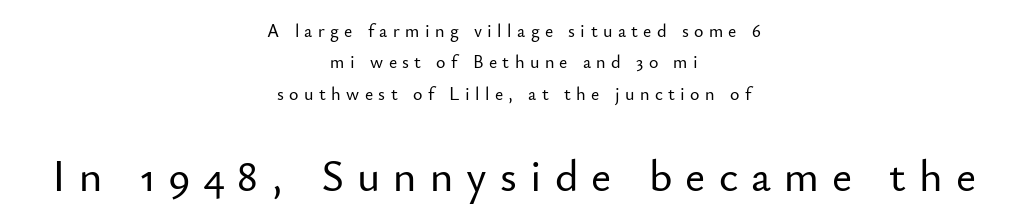
{"serif": "no", "italic": "no", "width": "normal", "stroke_contrast": "low", "x_height": "small", "monospaced": "no", "underline": "no", "align": "center", "line_spacing_ratio": 1.75, "letter_spacing": "wide", "letter_spacing_em": 0.3, "larger_block": "second", "size_ratio": 2.44, "glyph_px": 44}
